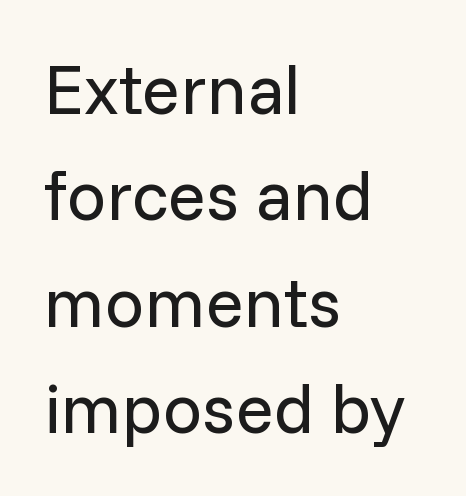
Notice how the passage keeps a crisp vertical edge on the left only. Rows of type keep a routine distance in the vertical direction. There is no visible air inserted between adjacent glyphs. This is not heavy type; no bold has been used. The words here are not underlined.
